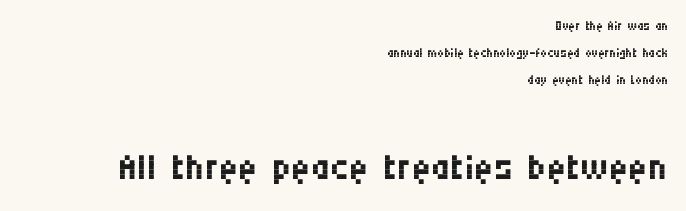
Glance below the letters and you will spot only blank space. The letters advance in unequal steps, a hallmark of proportional type. The rows are spaced the way most documents space them. These lines stack with their right ends in a neat column. These glyphs show unthickened strokes, regular width or finer. Style check: upright.
